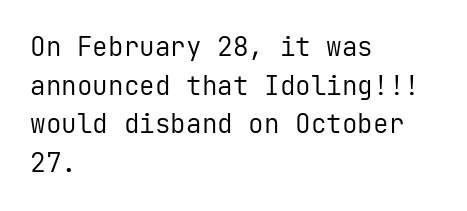
Posture: vertical. The weight tops out at a normal text grade. Words appear dense and cohesive because spacing is normal. If you drew a ruler down the left edge, every line would touch it. Line spacing here is normal. Underline: absent.
